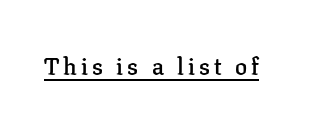
Q: Is the text bold? A: Semi-bold.
Q: Is the text italic (slanted)? A: No, it is upright.
Q: Is the text underlined? A: Yes.
